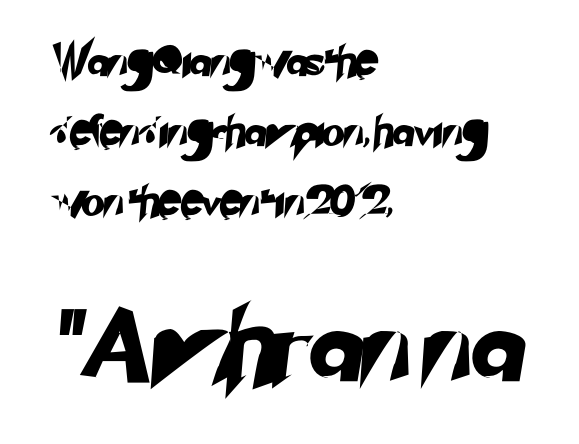
{"serif": "no", "width": "normal", "stroke_contrast": "low", "x_height": "small", "monospaced": "no", "underline": "no", "align": "left", "line_spacing": "loose", "line_spacing_ratio": 2.33, "letter_spacing": "normal", "letter_spacing_em": 0.0, "larger_block": "second", "size_ratio": 2.47, "glyph_px": 74}
